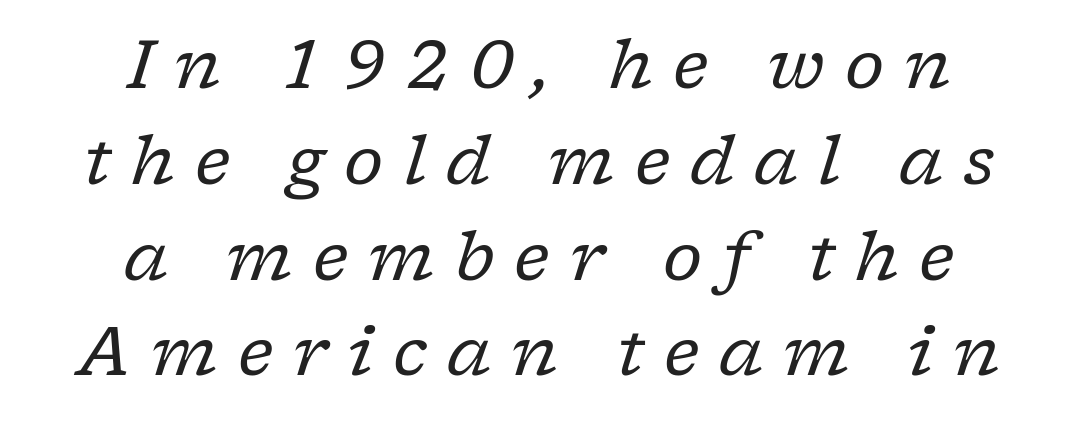
Q: Is the text bold? A: No.
Q: Is the text italic (slanted)? A: Yes, it leans right by about 17 degrees.
Q: Is the typeface a serif or a sans-serif typeface? A: Serif.
Q: Is the text underlined? A: No.
Q: How is the paragraph aligned? A: Centered.
Q: Is the spacing between letters normal or unusually wide? A: Unusually wide.
Q: Is the spacing between lines tight, normal or loose? A: Normal.
Q: Width (condensed, normal, or wide)? A: Normal.
Q: Stroke contrast? A: Low.
Q: x-height? A: Medium.
Q: Monospaced? A: No.
